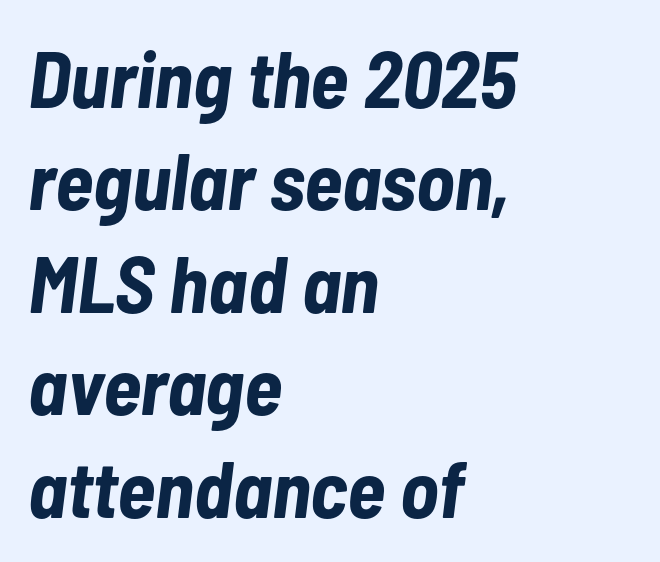
The image shows 80 px bold, condensed type, italic (leaning right); set left-aligned, normal line spacing (1.28x), normal letter spacing, not underlined; low stroke contrast and a medium x-height.
